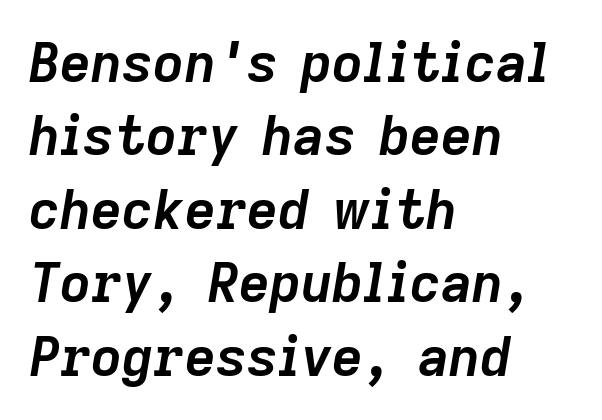
Q: Is the text bold? A: Yes.
Q: Is the text italic (slanted)? A: Yes, it leans right by about 9 degrees.
Q: Is the text underlined? A: No.
Q: How is the paragraph aligned? A: Left-aligned.
Q: Is the spacing between letters normal or unusually wide? A: Normal.
Q: Is the spacing between lines tight, normal or loose? A: Normal.
Q: Width (condensed, normal, or wide)? A: Normal.
Q: Stroke contrast? A: Low.
Q: x-height? A: Medium.
Q: Monospaced? A: No.
